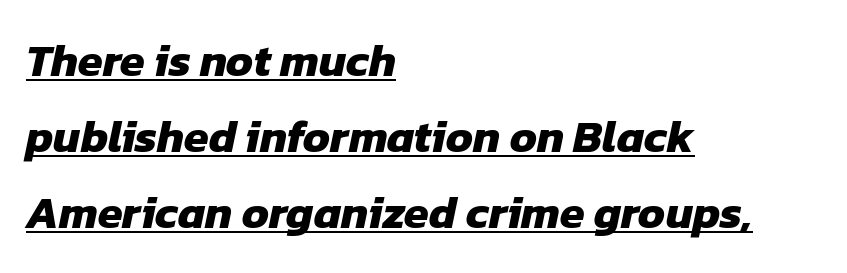
{"serif": "no", "bold": "yes", "weight": "heavy", "width": "normal", "stroke_contrast": "low", "x_height": "medium", "monospaced": "no", "underline": "yes", "align": "left", "line_spacing": "normal", "line_spacing_ratio": 1.69, "letter_spacing": "normal", "letter_spacing_em": 0.0, "glyph_px": 45}
